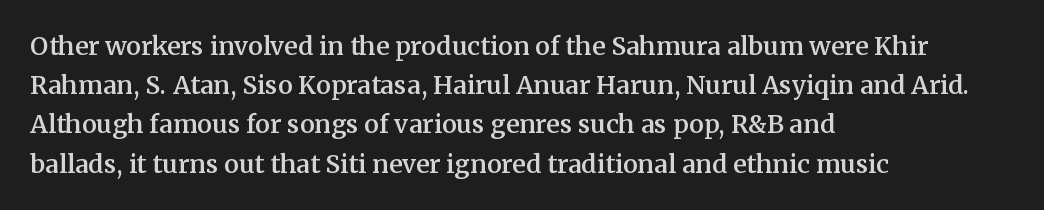
A bare baseline throughout the passage. The sample has been set in demibold, a notch under bold. The paragraph shown leans on its left margin. When letters stand straight like this, we call the style roman or upright. The space between consecutive lines is moderate.
